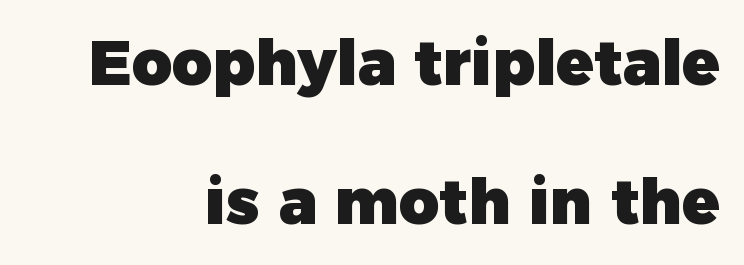
The image shows 62 px heavy sans-serif type, upright; set right-aligned, loose line spacing (2.25x), normal letter spacing, not underlined; low stroke contrast and a medium x-height.
